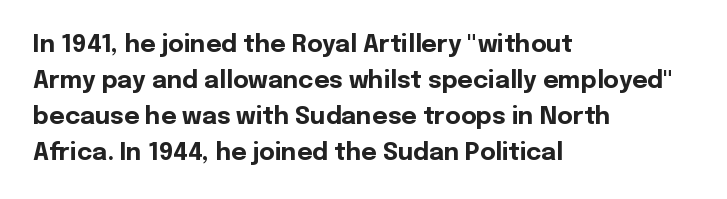
{"italic": "no", "bold": "yes", "underline": "no", "align": "left", "line_spacing": "normal", "line_spacing_ratio": 1.5, "letter_spacing": "normal", "letter_spacing_em": 0.0, "glyph_px": 24}
